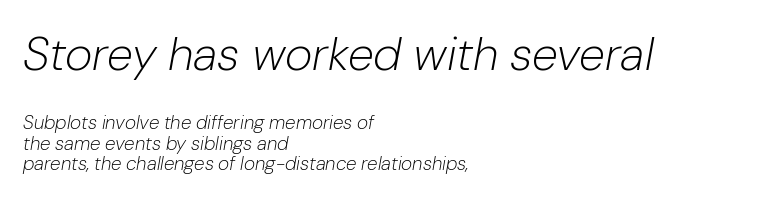
{"italic": "yes", "lean": "right", "slant_degrees": 10, "bold": "no", "weight": "light", "width": "normal", "stroke_contrast": "low", "x_height": "medium", "monospaced": "no", "underline": "no", "align": "left", "line_spacing": "tight", "line_spacing_ratio": 1.06, "letter_spacing": "normal", "letter_spacing_em": 0.0, "larger_block": "first", "size_ratio": 2.47, "glyph_px": 47}
